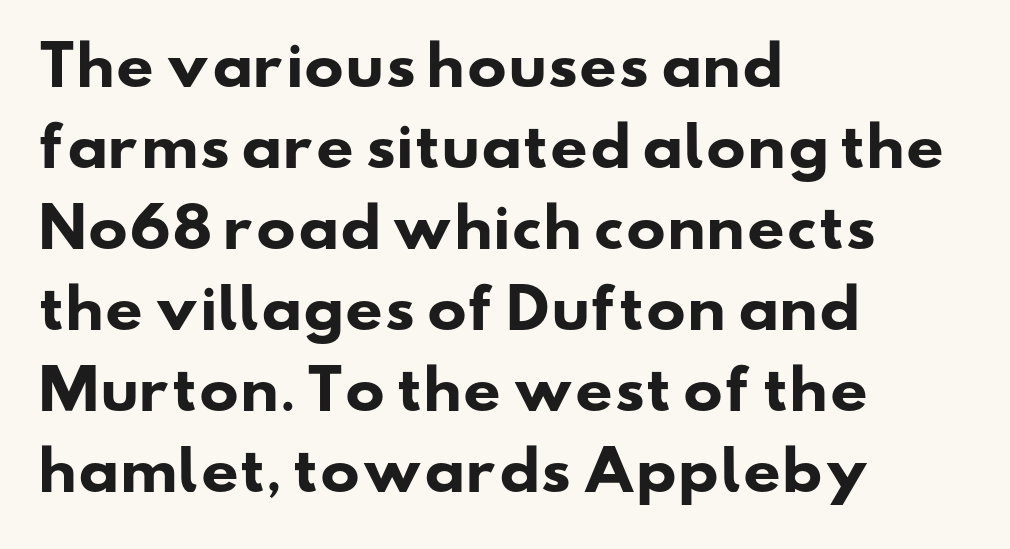
Q: Is the text bold? A: Yes.
Q: Is the typeface a serif or a sans-serif typeface? A: Sans-serif.
Q: Is the text underlined? A: No.
Q: How is the paragraph aligned? A: Left-aligned.
Q: Is the spacing between letters normal or unusually wide? A: Normal.
Q: Is the spacing between lines tight, normal or loose? A: Normal.
Q: Width (condensed, normal, or wide)? A: Wide.
Q: Stroke contrast? A: Low.
Q: x-height? A: Small.
Q: Monospaced? A: No.
